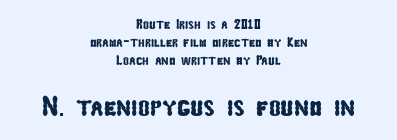
You could call the tracking neutral — neither tight nor loose. Just letters on the line, the space beneath them empty. The glyphs in this specimen are sans serif. This sample has the flowing, uneven cadence of proportional lettering. Horizontal alignment here is central, giving a formal, balanced look.
